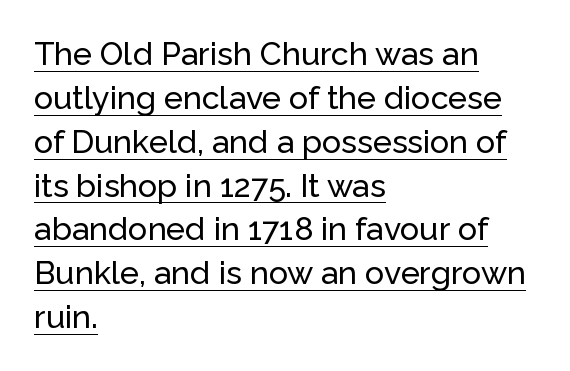
Are there feet on the stems? There aren't — it's a sans. Line spacing here is normal. The letters stand straight up with perfectly vertical stems. These lines are set flush left with a ragged right edge.
